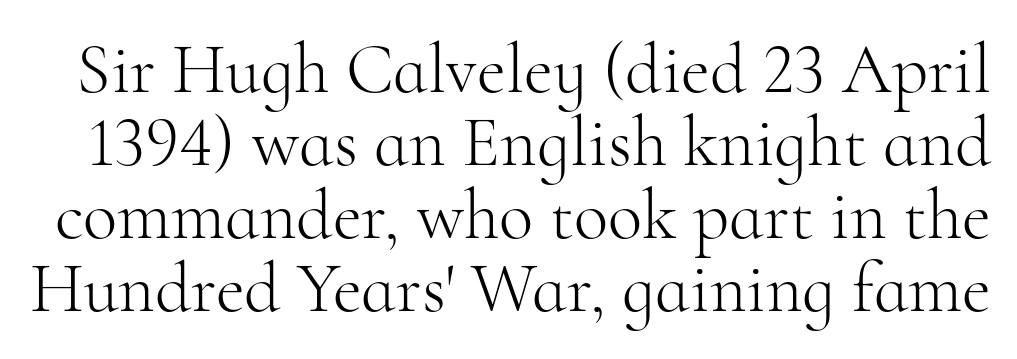
The area under the type is left untouched. Small tapered or slab feet sit at the stroke ends, so this counts as serif. Letter spacing: default. Successive baselines arrive quickly, one right under another. The typography opts for an upright posture over an oblique one.
